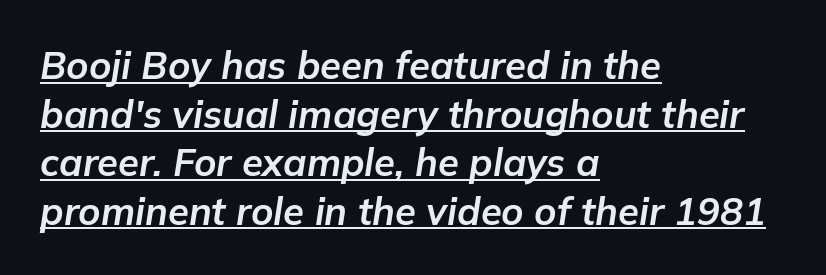
Q: Is the text bold? A: Yes.
Q: Is the text italic (slanted)? A: Yes, it leans right by about 9 degrees.
Q: Is the text underlined? A: Yes.
Q: How is the paragraph aligned? A: Left-aligned.
Q: Is the spacing between letters normal or unusually wide? A: Normal.
Q: Is the spacing between lines tight, normal or loose? A: Normal.
Q: Width (condensed, normal, or wide)? A: Normal.
Q: Stroke contrast? A: Low.
Q: x-height? A: Medium.
Q: Monospaced? A: No.
